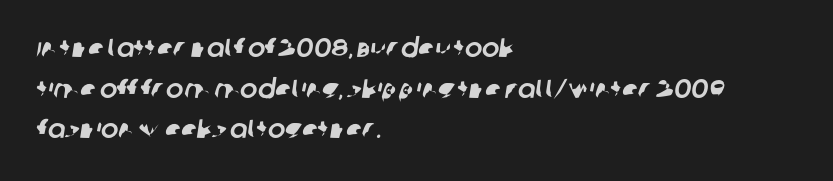
Q: Is the text underlined? A: No.
Q: How is the paragraph aligned? A: Left-aligned.
Q: Is the spacing between letters normal or unusually wide? A: Normal.
Q: Is the spacing between lines tight, normal or loose? A: Normal.
